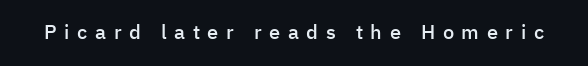
Q: Is the text bold? A: Semi-bold.
Q: Is the text italic (slanted)? A: No, it is upright.
Q: Is the text underlined? A: No.
Q: Is the spacing between letters normal or unusually wide? A: Unusually wide.
